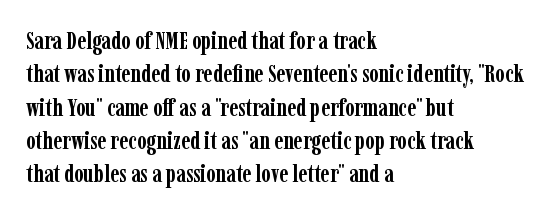
Q: Is the text bold? A: Yes.
Q: Is the text italic (slanted)? A: No, it is upright.
Q: Is the text underlined? A: No.
Q: How is the paragraph aligned? A: Left-aligned.
Q: Is the spacing between letters normal or unusually wide? A: Normal.
Q: Is the spacing between lines tight, normal or loose? A: Normal.
